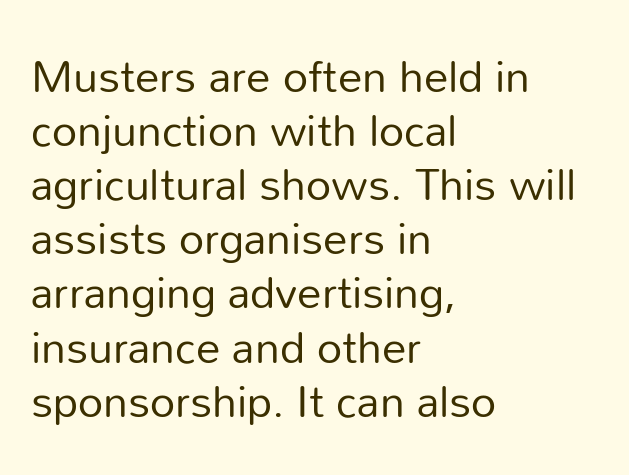
Q: Is the text bold? A: No.
Q: Is the text italic (slanted)? A: No, it is upright.
Q: Is the typeface a serif or a sans-serif typeface? A: Sans-serif.
Q: Is the text underlined? A: No.
Q: How is the paragraph aligned? A: Left-aligned.
Q: Is the spacing between letters normal or unusually wide? A: Normal.
Q: Width (condensed, normal, or wide)? A: Normal.
Q: Stroke contrast? A: Low.
Q: x-height? A: Medium.
Q: Monospaced? A: No.
